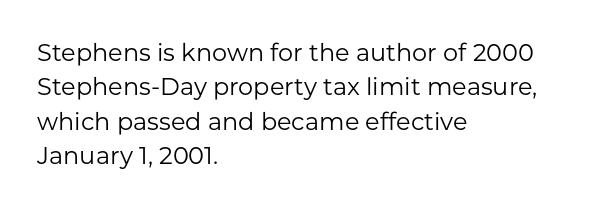
The image shows 24 px text type, upright; set left-aligned, normal line spacing (1.43x), normal letter spacing, not underlined.
